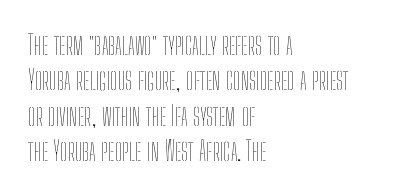
Line beginnings align vertically; line endings do not. The typography opts for an upright posture over an oblique one. Baseline-to-baseline distance is the conventional proportion of letter height. The characters are drawn with everyday or finer stroke widths. Here the glyphs are tracked normally, forming tight word shapes.
